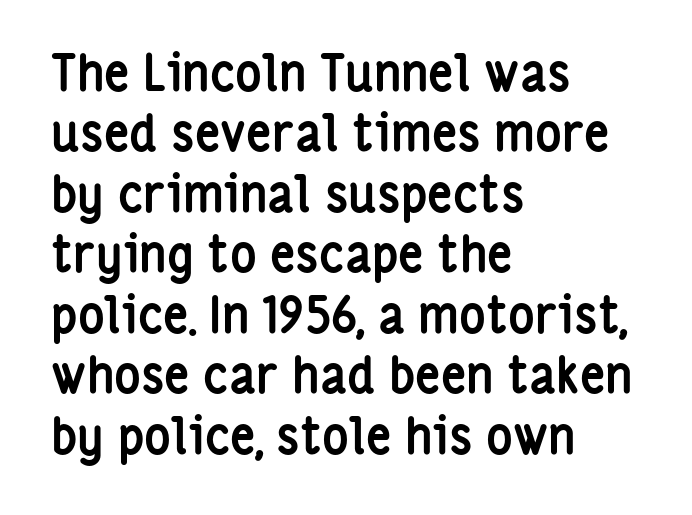
{"serif": "no", "italic": "no", "bold": "yes", "weight": "semibold", "width": "condensed", "stroke_contrast": "low", "x_height": "medium", "monospaced": "no", "underline": "no", "align": "left", "line_spacing_ratio": 1.21, "letter_spacing": "normal", "letter_spacing_em": 0.0, "glyph_px": 50}
